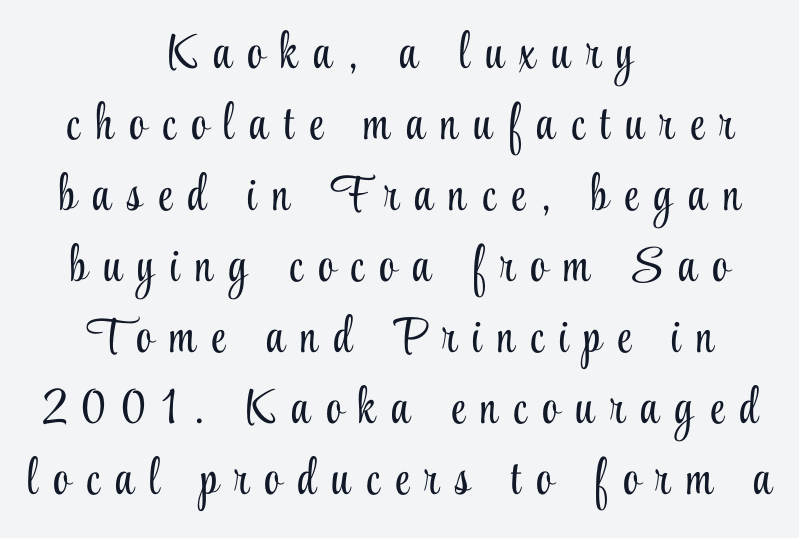
You could not count columns in this text — the font is proportionally spaced. Where is the straight margin? There isn't one; the lines are centered. Students, note that the glyphs here are deliberately spaced far apart.
